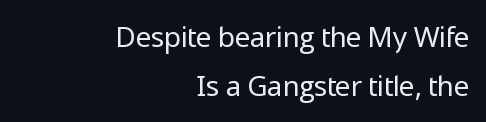
{"serif": "no", "italic": "no", "bold": "no", "weight": "regular", "width": "normal", "stroke_contrast": "low", "x_height": "medium", "monospaced": "no", "underline": "no", "align": "right", "line_spacing_ratio": 1.74, "letter_spacing": "normal", "letter_spacing_em": 0.0, "glyph_px": 28}
